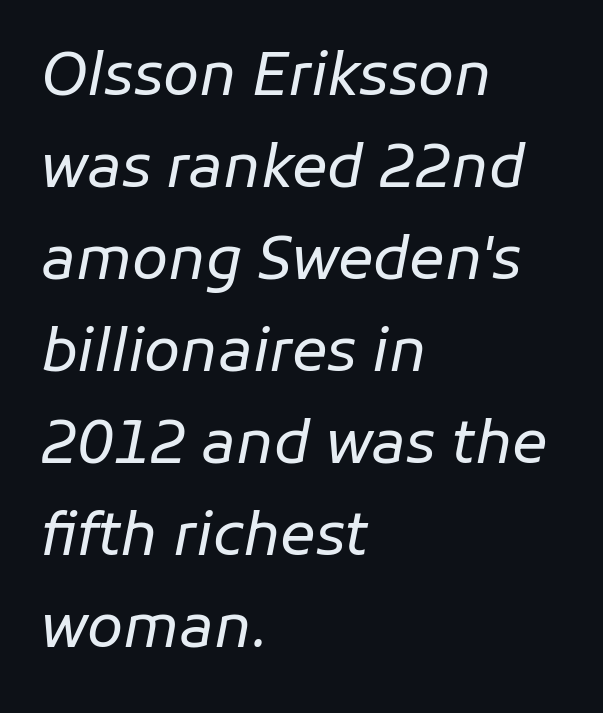
The image shows 59 px regular-weight type, italic (leaning right); set left-aligned, normal line spacing (1.56x), normal letter spacing, not underlined; low stroke contrast and a medium x-height.
